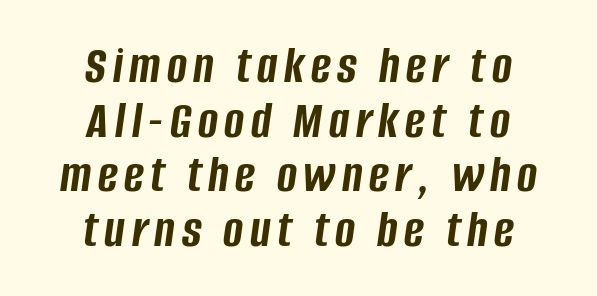
Q: Is the text bold? A: Yes.
Q: Is the text italic (slanted)? A: Yes, it leans right by about 8 degrees.
Q: Is the text underlined? A: No.
Q: How is the paragraph aligned? A: Centered.
Q: Is the spacing between lines tight, normal or loose? A: Tight.
Q: Width (condensed, normal, or wide)? A: Condensed.
Q: Stroke contrast? A: Low.
Q: x-height? A: Large.
Q: Monospaced? A: No.
